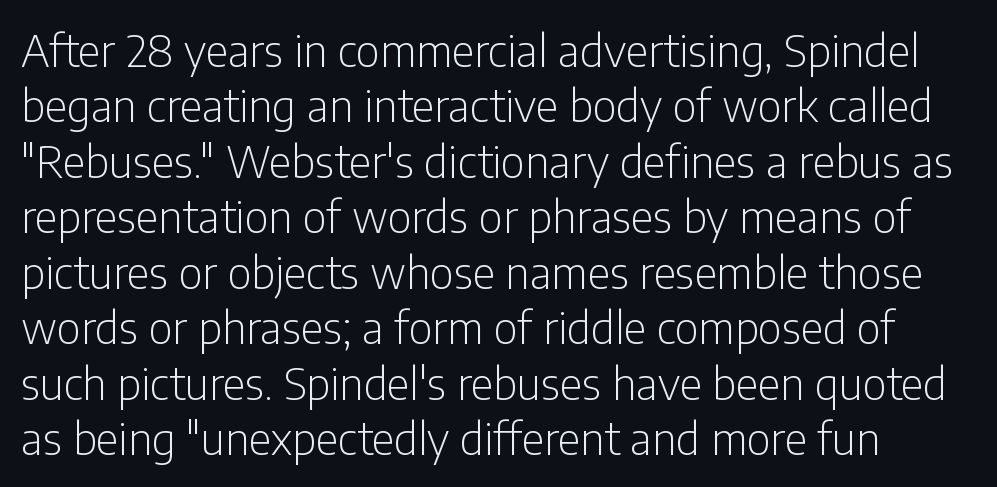
These lines stack with their left ends in a neat column. Weight: in the light-to-regular range. Upright lettering throughout. Letterform terminals end flat and unadorned throughout the passage. Any mark beneath the type? The region is blank.
